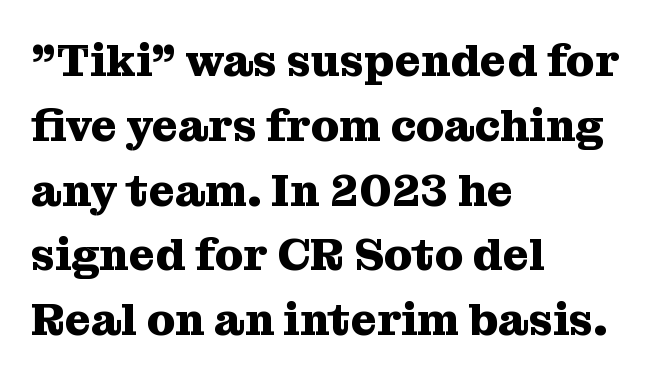
Q: Is the text bold? A: Yes.
Q: Is the text italic (slanted)? A: No, it is upright.
Q: Is the typeface a serif or a sans-serif typeface? A: Serif.
Q: Is the text underlined? A: No.
Q: How is the paragraph aligned? A: Left-aligned.
Q: Is the spacing between letters normal or unusually wide? A: Normal.
Q: Is the spacing between lines tight, normal or loose? A: Normal.
Q: Width (condensed, normal, or wide)? A: Normal.
Q: Stroke contrast? A: Medium.
Q: x-height? A: Medium.
Q: Monospaced? A: No.
